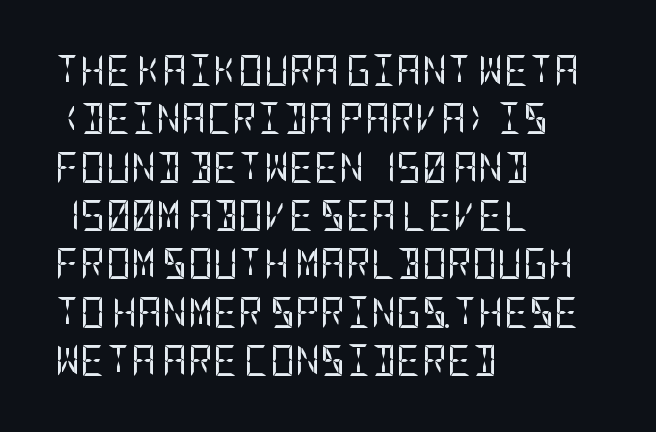
Q: Is the text bold? A: No.
Q: Is the text italic (slanted)? A: No, it is upright.
Q: Is the typeface a serif or a sans-serif typeface? A: Sans-serif.
Q: Is the text underlined? A: No.
Q: How is the paragraph aligned? A: Left-aligned.
Q: Is the spacing between letters normal or unusually wide? A: Normal.
Q: Is the spacing between lines tight, normal or loose? A: Normal.
Q: Width (condensed, normal, or wide)? A: Condensed.
Q: Stroke contrast? A: Low.
Q: x-height? A: Large.
